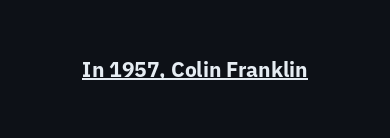
The image shows 21 px bold type, upright; set normal letter spacing, underlined.
